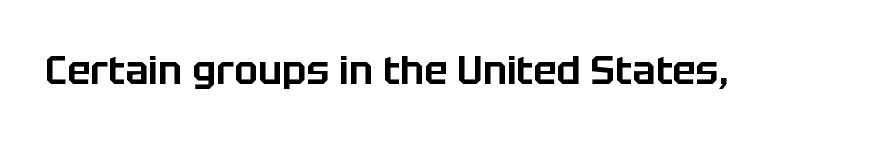
Q: Is the text italic (slanted)? A: No, it is upright.
Q: Is the typeface a serif or a sans-serif typeface? A: Sans-serif.
Q: Is the text underlined? A: No.
Q: Is the spacing between letters normal or unusually wide? A: Normal.
Q: Width (condensed, normal, or wide)? A: Normal.
Q: Stroke contrast? A: Low.
Q: x-height? A: Large.
Q: Monospaced? A: No.
